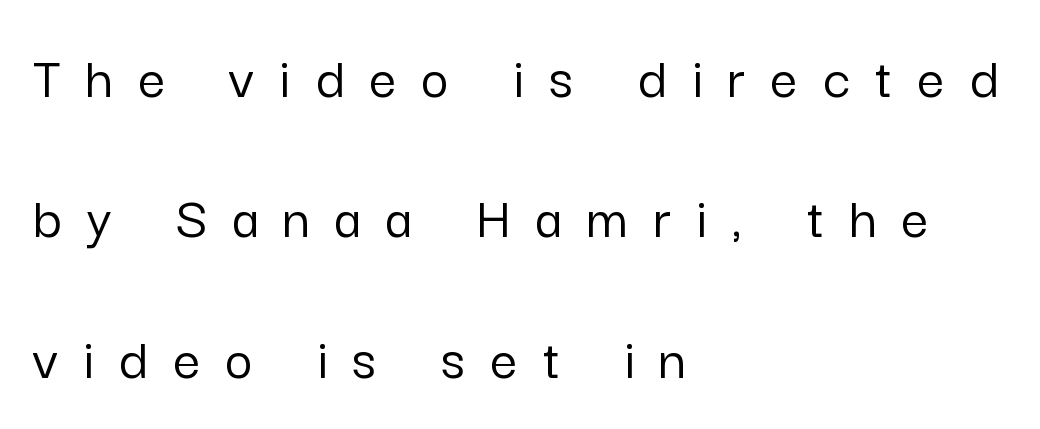
Q: Is the text italic (slanted)? A: No, it is upright.
Q: Is the typeface a serif or a sans-serif typeface? A: Sans-serif.
Q: Is the text underlined? A: No.
Q: How is the paragraph aligned? A: Left-aligned.
Q: Is the spacing between letters normal or unusually wide? A: Unusually wide.
Q: Is the spacing between lines tight, normal or loose? A: Loose.
Q: Width (condensed, normal, or wide)? A: Normal.
Q: Stroke contrast? A: Low.
Q: x-height? A: Medium.
Q: Monospaced? A: No.
